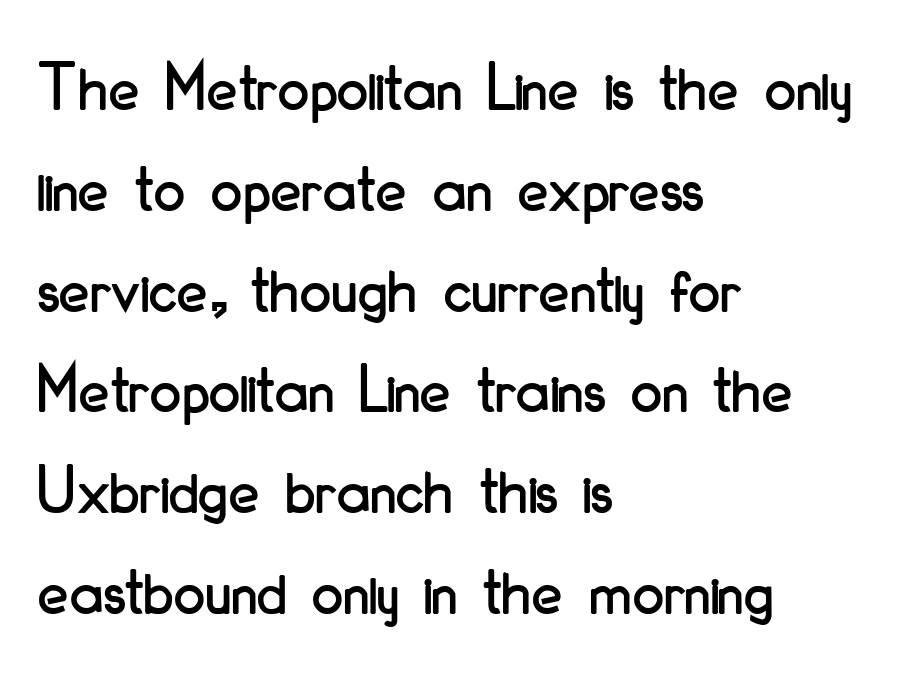
Q: Is the text italic (slanted)? A: No, it is upright.
Q: Is the typeface a serif or a sans-serif typeface? A: Sans-serif.
Q: Is the text underlined? A: No.
Q: How is the paragraph aligned? A: Left-aligned.
Q: Is the spacing between letters normal or unusually wide? A: Normal.
Q: Is the spacing between lines tight, normal or loose? A: Normal.
Q: Width (condensed, normal, or wide)? A: Condensed.
Q: Stroke contrast? A: Low.
Q: x-height? A: Small.
Q: Monospaced? A: No.
